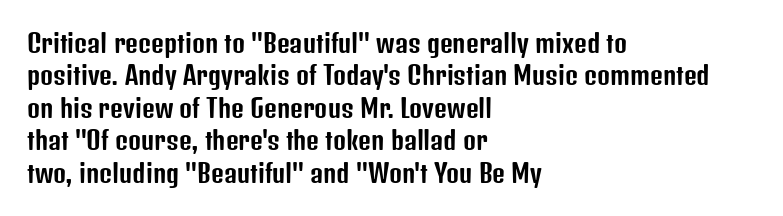
{"italic": "no", "underline": "no", "align": "left", "line_spacing": "normal", "line_spacing_ratio": 1.3, "letter_spacing": "normal", "letter_spacing_em": 0.0, "glyph_px": 25}
